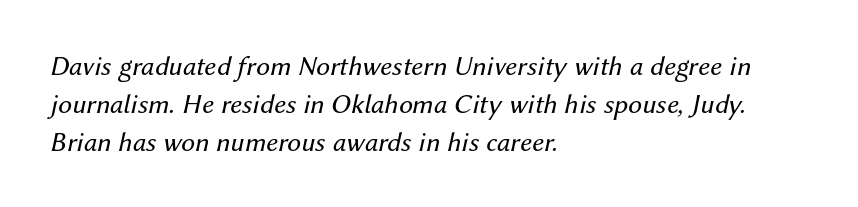
{"italic": "yes", "lean": "right", "slant_degrees": 12, "bold": "no", "weight": "regular", "width": "normal", "stroke_contrast": "medium", "x_height": "medium", "monospaced": "no", "underline": "no", "align": "left", "line_spacing": "normal", "line_spacing_ratio": 1.35, "letter_spacing": "normal", "letter_spacing_em": 0.0, "glyph_px": 28}
